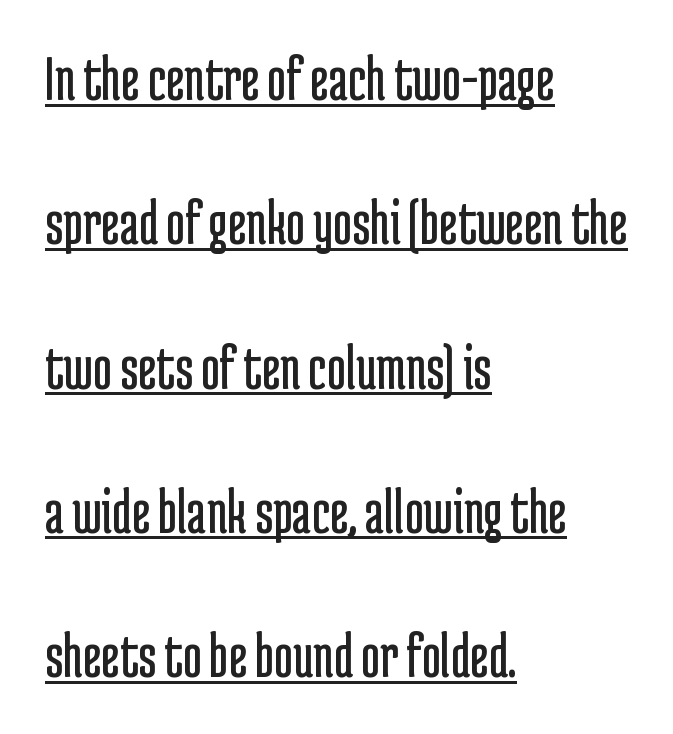
Q: Is the text bold? A: No.
Q: Is the text italic (slanted)? A: No, it is upright.
Q: Is the typeface a serif or a sans-serif typeface? A: Sans-serif.
Q: Is the text underlined? A: Yes.
Q: How is the paragraph aligned? A: Left-aligned.
Q: Is the spacing between letters normal or unusually wide? A: Normal.
Q: Is the spacing between lines tight, normal or loose? A: Loose.
Q: Width (condensed, normal, or wide)? A: Condensed.
Q: Stroke contrast? A: Low.
Q: x-height? A: Medium.
Q: Monospaced? A: No.
